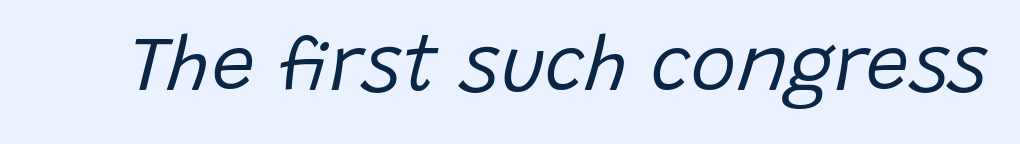
Q: Is the text bold? A: No.
Q: Is the text italic (slanted)? A: Yes, it leans right by about 15 degrees.
Q: Is the text underlined? A: No.
Q: Is the spacing between letters normal or unusually wide? A: Normal.
Q: Width (condensed, normal, or wide)? A: Normal.
Q: Stroke contrast? A: Low.
Q: x-height? A: Large.
Q: Monospaced? A: No.
